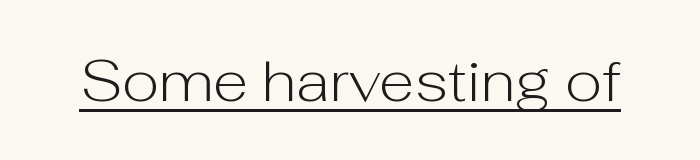
{"serif": "no", "italic": "no", "bold": "no", "weight": "light", "width": "normal", "stroke_contrast": "low", "x_height": "medium", "monospaced": "no", "underline": "yes", "letter_spacing": "normal", "letter_spacing_em": 0.0, "glyph_px": 58}
